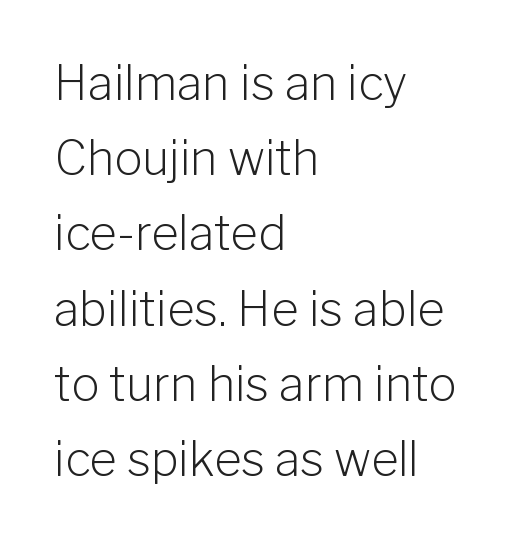
{"serif": "no", "italic": "no", "bold": "no", "weight": "light", "width": "normal", "stroke_contrast": "low", "x_height": "medium", "monospaced": "no", "underline": "no", "align": "left", "line_spacing": "normal", "line_spacing_ratio": 1.6, "letter_spacing": "normal", "letter_spacing_em": 0.0, "glyph_px": 47}
